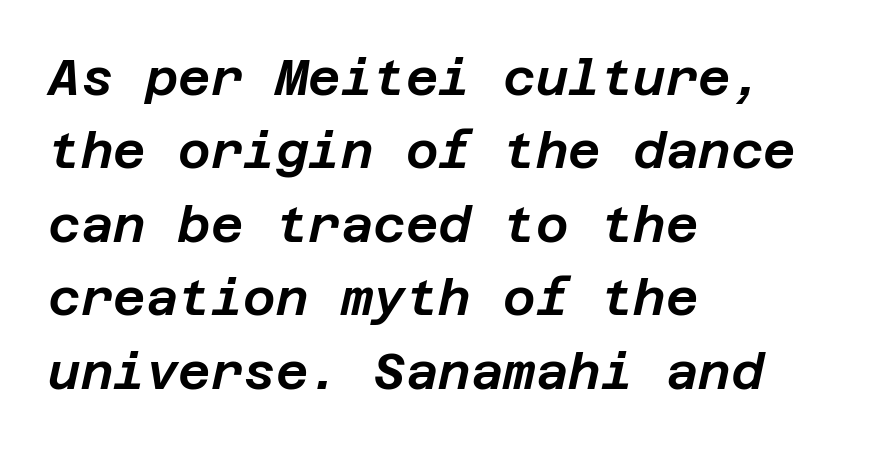
Look at the tracking — it's just the regular setting, nothing added. When letters slant like this, we call the style italic. The paragraph has a hard left edge and a soft right edge. Honestly, there is no underline to notice here at all. Vertically, the passage feels balanced, rows spaced as you'd expect.
